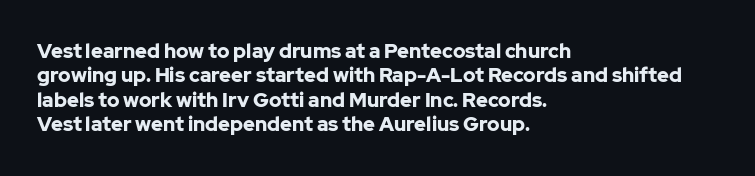
In terms of weight, the rendering is a true, heavy bold. In CSS terms this would be text-align: left. This rendering leaves character spacing at its baseline value. Honestly, there is no underline to notice here at all. The typography opts for an upright posture over an oblique one.
